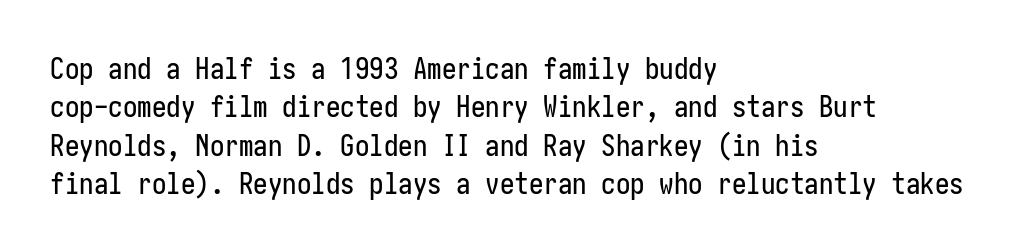
Q: Is the text italic (slanted)? A: No, it is upright.
Q: Is the typeface a serif or a sans-serif typeface? A: Sans-serif.
Q: Is the text underlined? A: No.
Q: How is the paragraph aligned? A: Left-aligned.
Q: Is the spacing between letters normal or unusually wide? A: Normal.
Q: Is the spacing between lines tight, normal or loose? A: Normal.
Q: Width (condensed, normal, or wide)? A: Condensed.
Q: Stroke contrast? A: Low.
Q: x-height? A: Medium.
